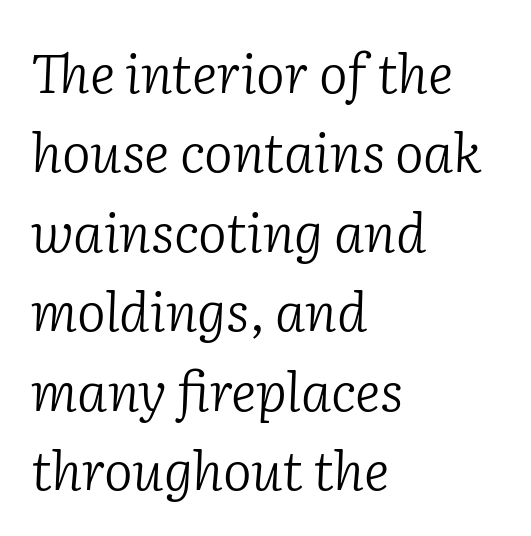
The image shows 54 px light serif type, italic (leaning right); set left-aligned, normal line spacing (1.47x), normal letter spacing, not underlined; low stroke contrast and a medium x-height.
